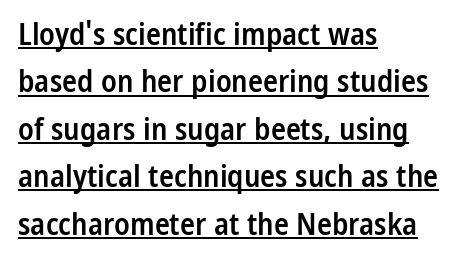
Q: Is the text bold? A: Semi-bold.
Q: Is the text italic (slanted)? A: No, it is upright.
Q: Is the typeface a serif or a sans-serif typeface? A: Sans-serif.
Q: Is the text underlined? A: Yes.
Q: How is the paragraph aligned? A: Left-aligned.
Q: Is the spacing between letters normal or unusually wide? A: Normal.
Q: Is the spacing between lines tight, normal or loose? A: Normal.
Q: Width (condensed, normal, or wide)? A: Condensed.
Q: Stroke contrast? A: Low.
Q: x-height? A: Medium.
Q: Monospaced? A: No.
